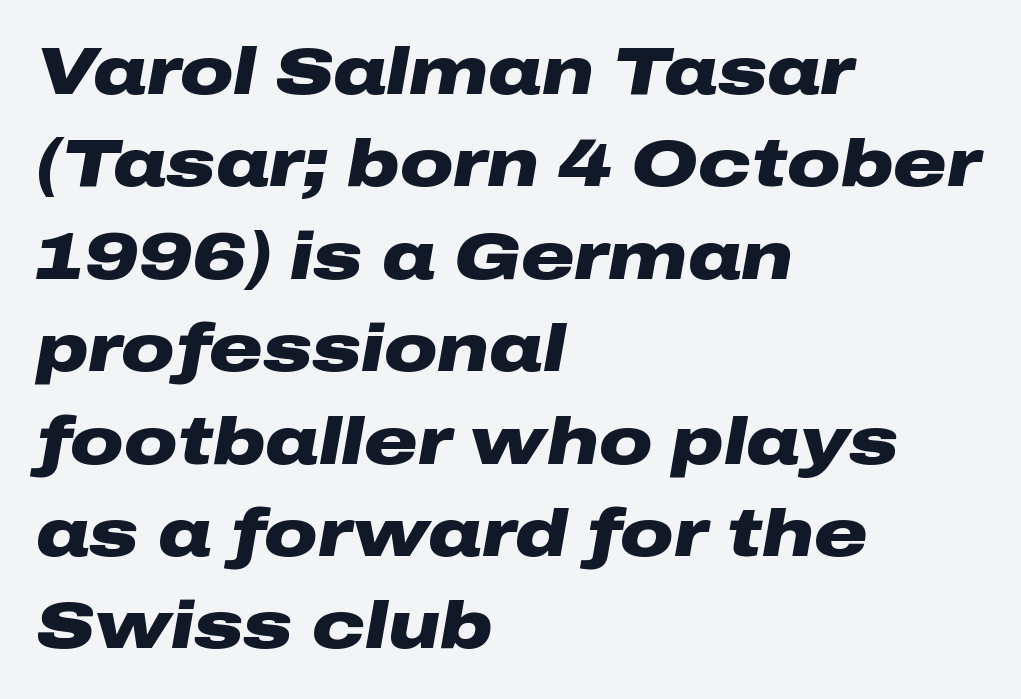
Q: Is the text bold? A: Yes.
Q: Is the text italic (slanted)? A: Yes, it leans right by about 10 degrees.
Q: Is the text underlined? A: No.
Q: How is the paragraph aligned? A: Left-aligned.
Q: Is the spacing between letters normal or unusually wide? A: Normal.
Q: Is the spacing between lines tight, normal or loose? A: Normal.
Q: Width (condensed, normal, or wide)? A: Wide.
Q: Stroke contrast? A: Low.
Q: x-height? A: Medium.
Q: Monospaced? A: No.
